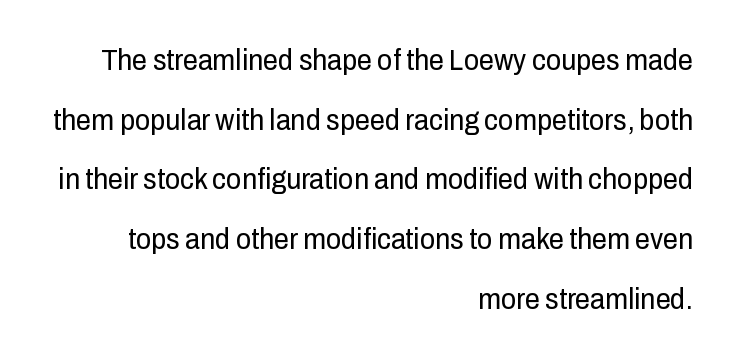
Q: Is the text bold? A: No.
Q: Is the text italic (slanted)? A: No, it is upright.
Q: Is the typeface a serif or a sans-serif typeface? A: Sans-serif.
Q: Is the text underlined? A: No.
Q: How is the paragraph aligned? A: Right-aligned.
Q: Is the spacing between letters normal or unusually wide? A: Normal.
Q: Is the spacing between lines tight, normal or loose? A: Loose.
Q: Width (condensed, normal, or wide)? A: Condensed.
Q: Stroke contrast? A: Low.
Q: x-height? A: Medium.
Q: Monospaced? A: No.
